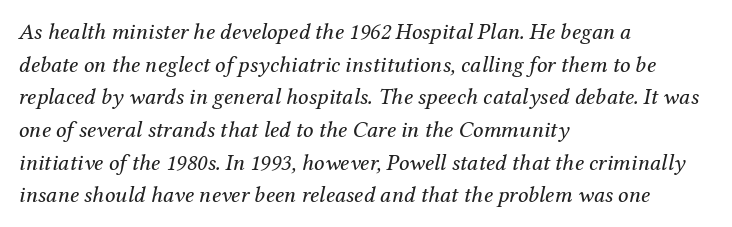
Q: Is the text bold? A: No.
Q: Is the text italic (slanted)? A: Yes, it leans right by about 12 degrees.
Q: Is the text underlined? A: No.
Q: How is the paragraph aligned? A: Left-aligned.
Q: Is the spacing between letters normal or unusually wide? A: Normal.
Q: Is the spacing between lines tight, normal or loose? A: Normal.
